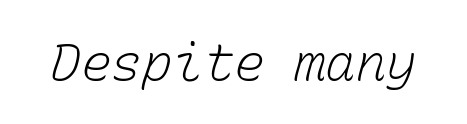
{"bold": "no", "weight": "light", "width": "normal", "stroke_contrast": "low", "x_height": "medium", "monospaced": "yes", "underline": "no", "letter_spacing": "normal", "letter_spacing_em": 0.0, "glyph_px": 51}
